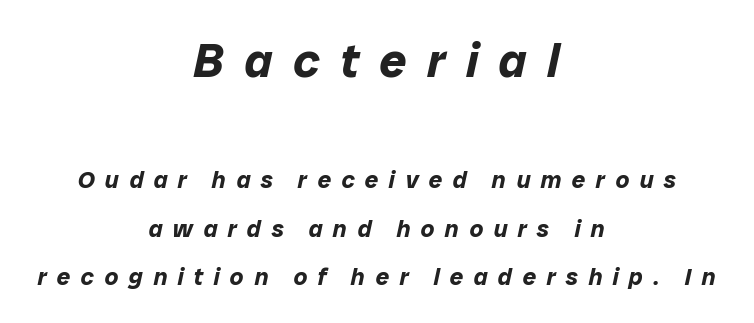
The image shows 48 px bold type, italic (leaning right); set centered, loose line spacing (2.02x), unusually wide letter spacing (+0.43 em), not underlined; the first (top) block is 2.0x larger; low stroke contrast and a medium x-height.
